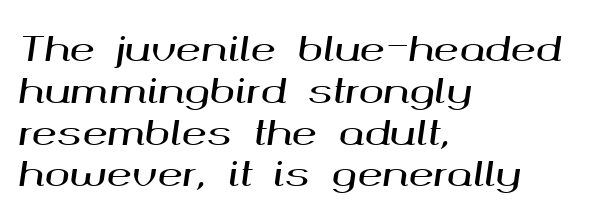
{"italic": "yes", "lean": "right", "slant_degrees": 8, "width": "wide", "stroke_contrast": "medium", "x_height": "medium", "monospaced": "no", "underline": "no", "align": "left", "line_spacing_ratio": 1.23, "letter_spacing": "normal", "letter_spacing_em": 0.0, "glyph_px": 34}
